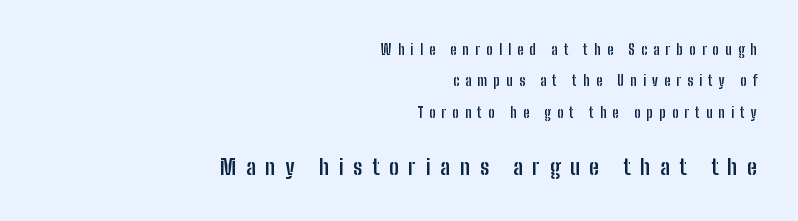
Unmarked baselines from the first word to the last. The letterforms stand isolated, each surrounded by extra space. The font's upright variant was chosen for this text. The lines are spread far apart with generous leading.
